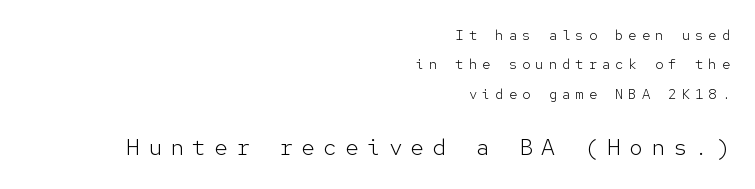
Q: Is the text bold? A: No.
Q: Is the text italic (slanted)? A: No, it is upright.
Q: Is the text underlined? A: No.
Q: How is the paragraph aligned? A: Right-aligned.
Q: Is the spacing between letters normal or unusually wide? A: Unusually wide.
Q: Is the spacing between lines tight, normal or loose? A: Loose.
Q: Which block of text is set in a larger size, the first (top) or the second (bottom)? A: The second (bottom) one.
